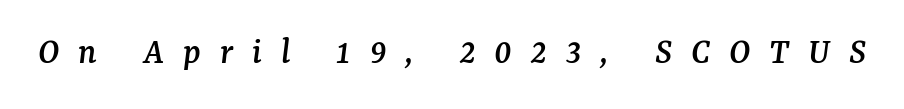
The image shows 38 px serif type, italic (leaning right); set unusually wide letter spacing (+0.5 em), not underlined; medium stroke contrast and a medium x-height.
